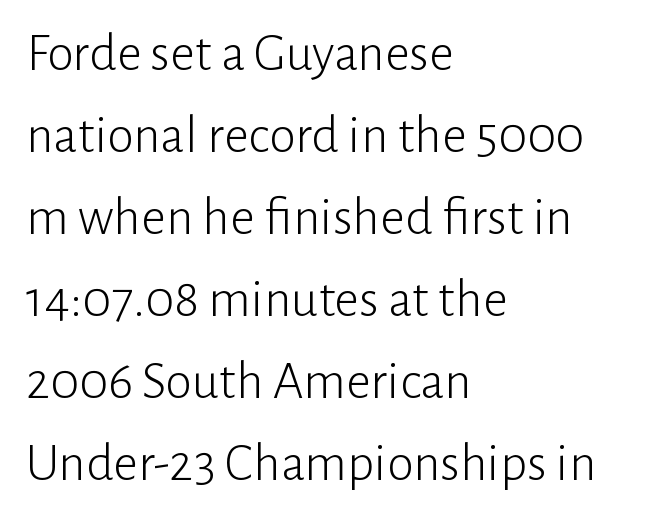
Q: Is the text bold? A: No.
Q: Is the text italic (slanted)? A: No, it is upright.
Q: Is the typeface a serif or a sans-serif typeface? A: Sans-serif.
Q: Is the text underlined? A: No.
Q: How is the paragraph aligned? A: Left-aligned.
Q: Is the spacing between letters normal or unusually wide? A: Normal.
Q: Is the spacing between lines tight, normal or loose? A: Normal.
Q: Width (condensed, normal, or wide)? A: Normal.
Q: Stroke contrast? A: Low.
Q: x-height? A: Medium.
Q: Monospaced? A: No.
